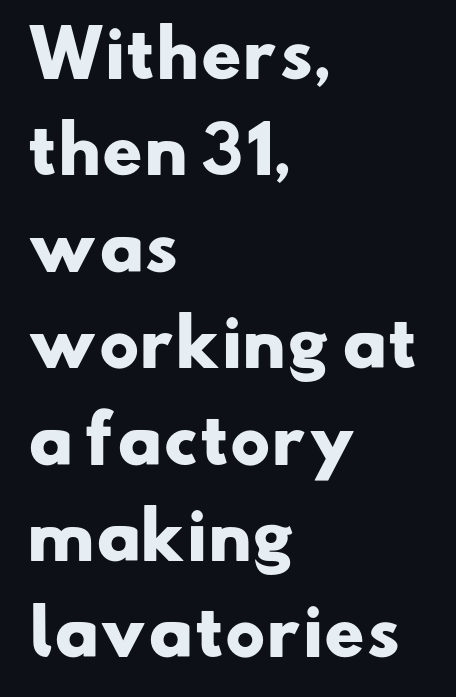
The image shows 63 px heavy, wide sans-serif type; set left-aligned, normal line spacing (1.53x), normal letter spacing, not underlined; low stroke contrast and a small x-height.
